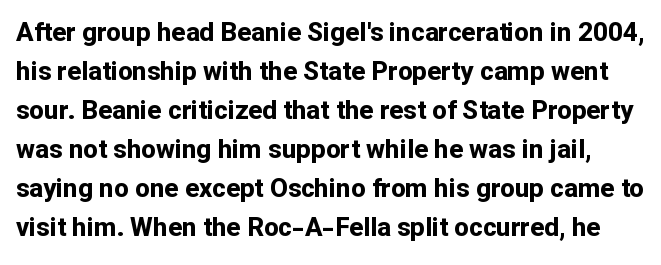
Baseline-to-baseline distance is the conventional proportion of letter height. How are the letters spaced? Ordinarily, with no added tracking. Beneath every word, the page is bare. These words are printed bold, with thick strokes throughout.
